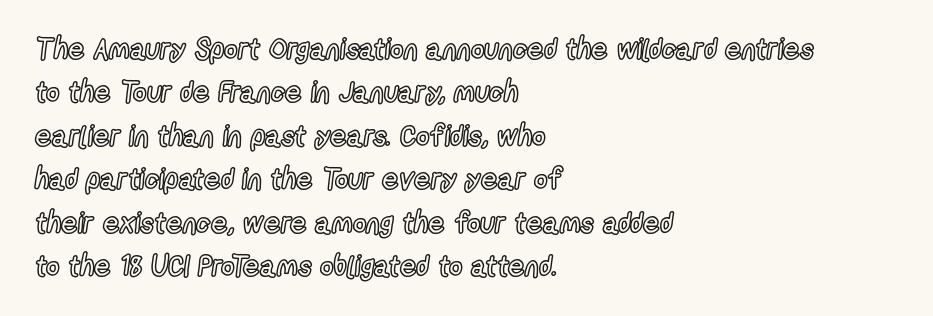
Q: Is the text italic (slanted)? A: Yes.
Q: Is the text underlined? A: No.
Q: How is the paragraph aligned? A: Left-aligned.
Q: Is the spacing between letters normal or unusually wide? A: Normal.
Q: Is the spacing between lines tight, normal or loose? A: Normal.
Q: Width (condensed, normal, or wide)? A: Condensed.
Q: x-height? A: Medium.
Q: Monospaced? A: No.
